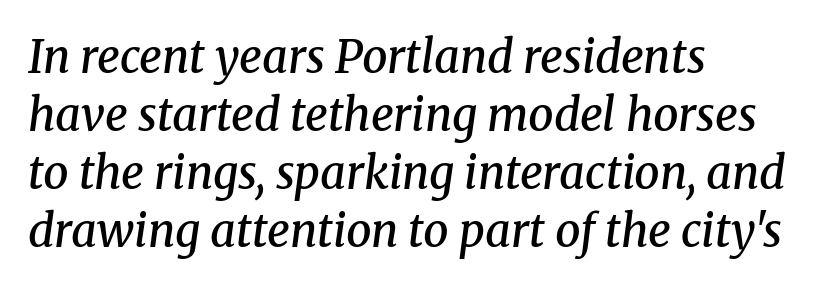
Q: Is the text bold? A: Semi-bold.
Q: Is the text italic (slanted)? A: Yes, it leans right by about 8 degrees.
Q: Is the typeface a serif or a sans-serif typeface? A: Serif.
Q: Is the text underlined? A: No.
Q: How is the paragraph aligned? A: Left-aligned.
Q: Is the spacing between letters normal or unusually wide? A: Normal.
Q: Is the spacing between lines tight, normal or loose? A: Normal.
Q: Width (condensed, normal, or wide)? A: Normal.
Q: Stroke contrast? A: Medium.
Q: x-height? A: Medium.
Q: Monospaced? A: No.
